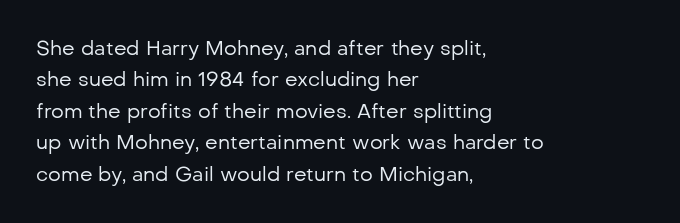
Q: Is the text bold? A: No.
Q: Is the text italic (slanted)? A: No, it is upright.
Q: Is the text underlined? A: No.
Q: How is the paragraph aligned? A: Left-aligned.
Q: Is the spacing between letters normal or unusually wide? A: Normal.
Q: Is the spacing between lines tight, normal or loose? A: Normal.
